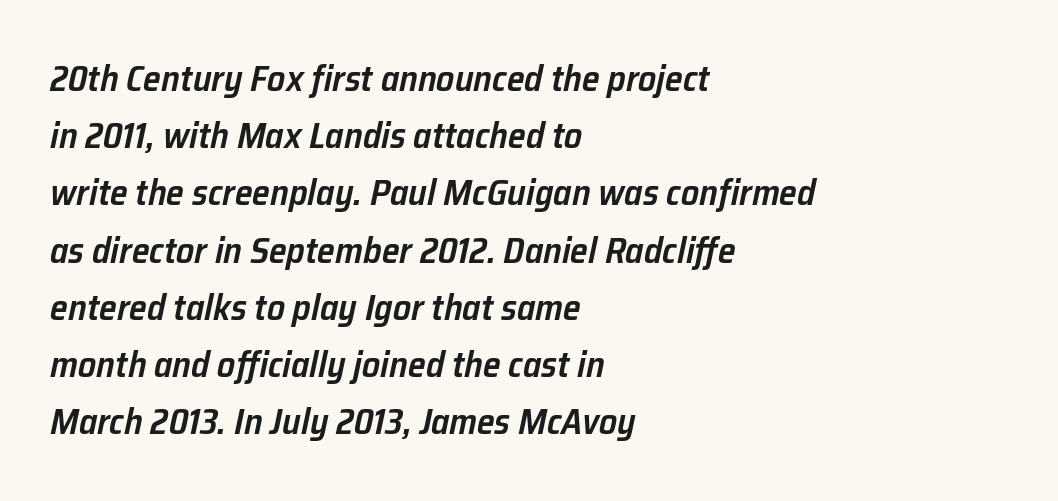
The image shows 36 px semibold type, italic (leaning right); set left-aligned, normal line spacing (1.59x), normal letter spacing, not underlined; low stroke contrast and a medium x-height.
